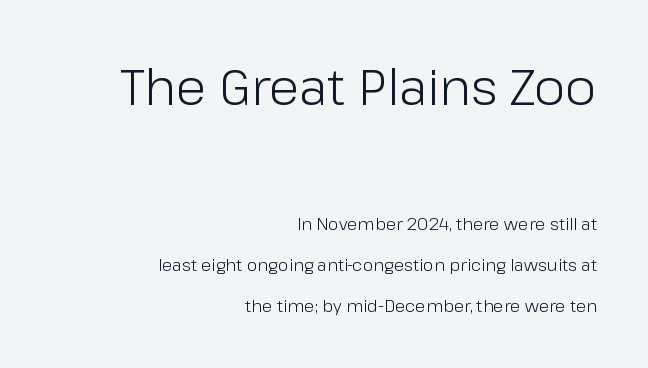
{"serif": "no", "italic": "no", "bold": "no", "weight": "light", "width": "normal", "stroke_contrast": "low", "x_height": "medium", "monospaced": "no", "underline": "no", "align": "right", "line_spacing": "loose", "line_spacing_ratio": 2.4, "letter_spacing": "normal", "letter_spacing_em": 0.0, "larger_block": "first", "size_ratio": 2.94, "glyph_px": 50}
